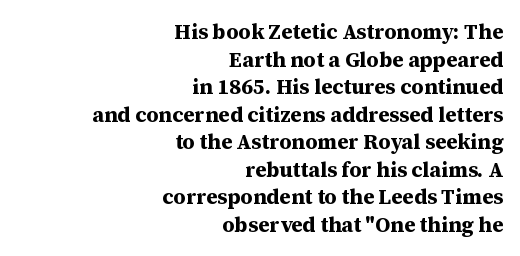
{"italic": "no", "bold": "yes", "underline": "no", "align": "right", "line_spacing": "normal", "line_spacing_ratio": 1.31, "letter_spacing": "normal", "letter_spacing_em": 0.0, "glyph_px": 21}
